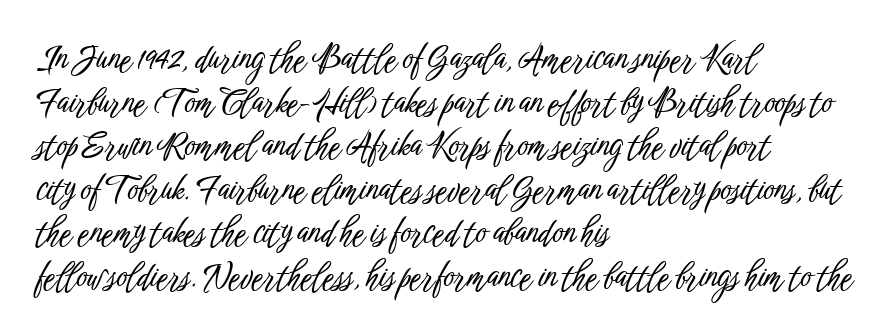
The image shows 33 px condensed sans-serif type; set left-aligned, normal line spacing (1.32x), normal letter spacing, not underlined; low stroke contrast and a medium x-height.
